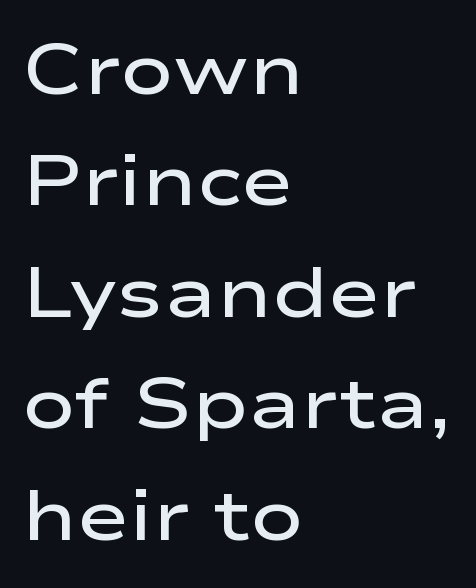
Does the leading feel generous? No, just average. Weight: semibold (demi). Characters follow at the spacing the type designer built in. Descenders are the only things crossing below the line.
